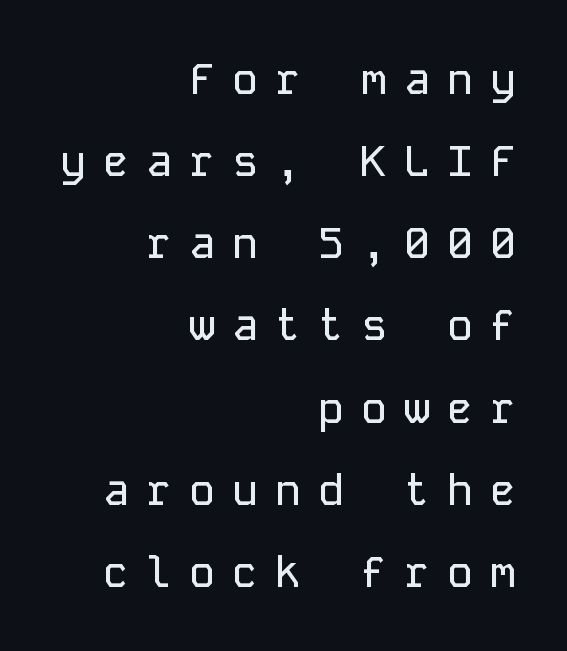
{"serif": "no", "italic": "no", "width": "normal", "stroke_contrast": "low", "x_height": "medium", "monospaced": "yes", "underline": "no", "align": "right", "line_spacing": "loose", "line_spacing_ratio": 1.91, "letter_spacing": "wide", "letter_spacing_em": 0.4, "glyph_px": 43}
